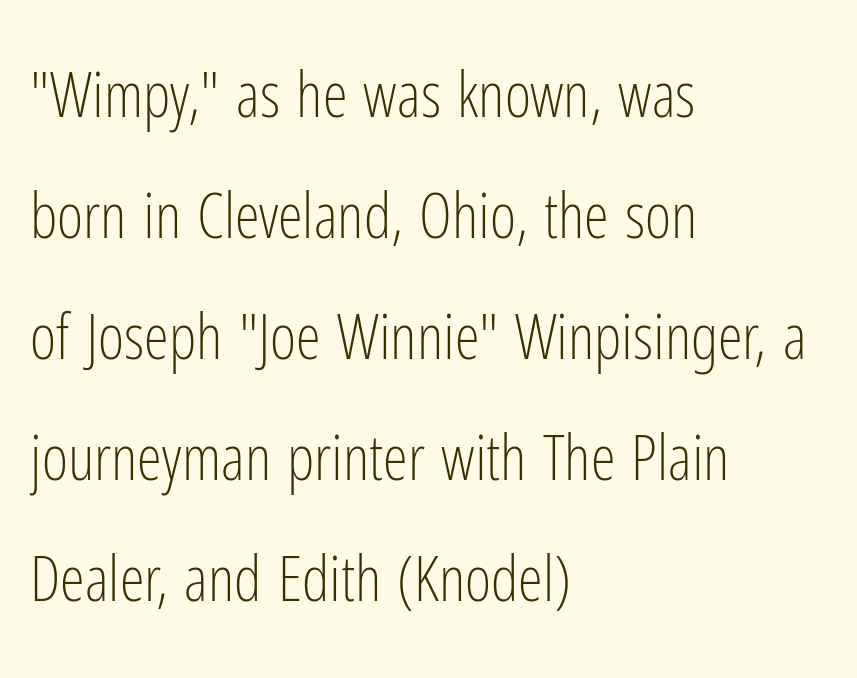
Q: Is the text bold? A: No.
Q: Is the text italic (slanted)? A: No, it is upright.
Q: Is the typeface a serif or a sans-serif typeface? A: Sans-serif.
Q: Is the text underlined? A: No.
Q: How is the paragraph aligned? A: Left-aligned.
Q: Is the spacing between letters normal or unusually wide? A: Normal.
Q: Is the spacing between lines tight, normal or loose? A: Loose.
Q: Width (condensed, normal, or wide)? A: Condensed.
Q: Stroke contrast? A: Low.
Q: x-height? A: Medium.
Q: Monospaced? A: No.
